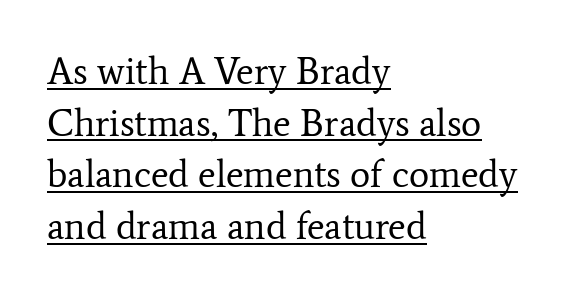
{"serif": "yes", "italic": "no", "bold": "no", "weight": "regular", "width": "normal", "stroke_contrast": "low", "x_height": "medium", "monospaced": "no", "underline": "yes", "align": "left", "line_spacing": "normal", "line_spacing_ratio": 1.36, "letter_spacing": "normal", "letter_spacing_em": 0.0, "glyph_px": 38}
